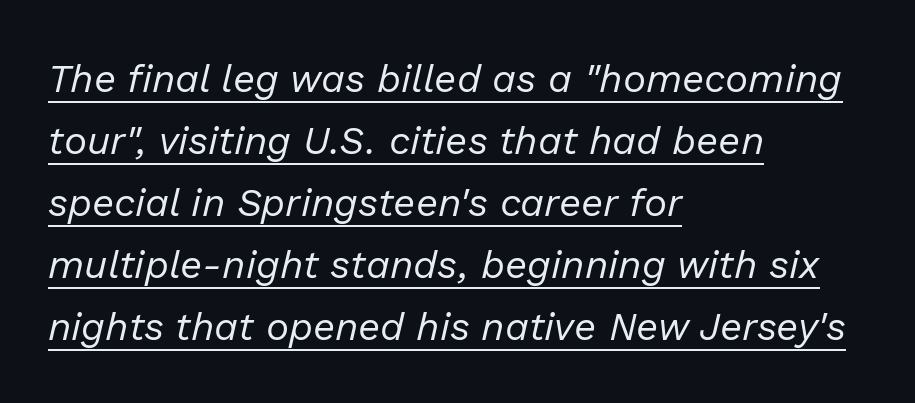
Q: Is the text bold? A: No.
Q: Is the text italic (slanted)? A: Yes, it leans right by about 13 degrees.
Q: Is the text underlined? A: Yes.
Q: How is the paragraph aligned? A: Left-aligned.
Q: Is the spacing between letters normal or unusually wide? A: Normal.
Q: Is the spacing between lines tight, normal or loose? A: Normal.
Q: Width (condensed, normal, or wide)? A: Normal.
Q: Stroke contrast? A: Low.
Q: x-height? A: Medium.
Q: Monospaced? A: No.
